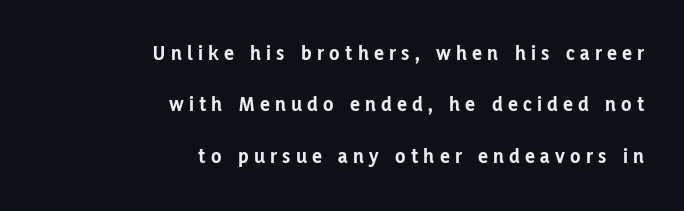
The lines in this sample share a right terminus and differ only in where they begin. On the weight axis this lands at bold, roughly 700. You could fit nearly another row in the gap between these rows. Lines of text with bare space underneath.
